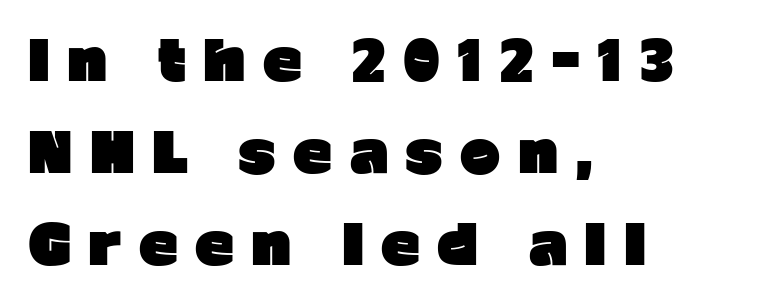
The image shows 54 px heavy sans-serif type, upright; set left-aligned, normal line spacing (1.7x), unusually wide letter spacing (+0.32 em), not underlined; low stroke contrast and a medium x-height.
